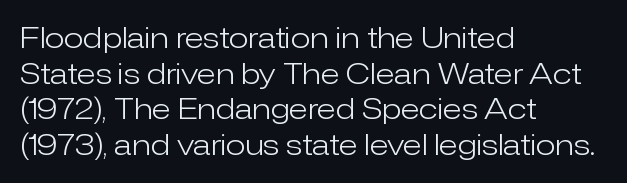
It's the straight-up-and-down kind of type. Lines of text with bare space underneath. Horizontal alignment here is leftward, the default for most running prose. Each letter keeps its own natural width here, so spacing adapts to shape. No feet cap the strokes, marking this as sans-serif type. The typesetting does not lean heavy: it is not bold.
